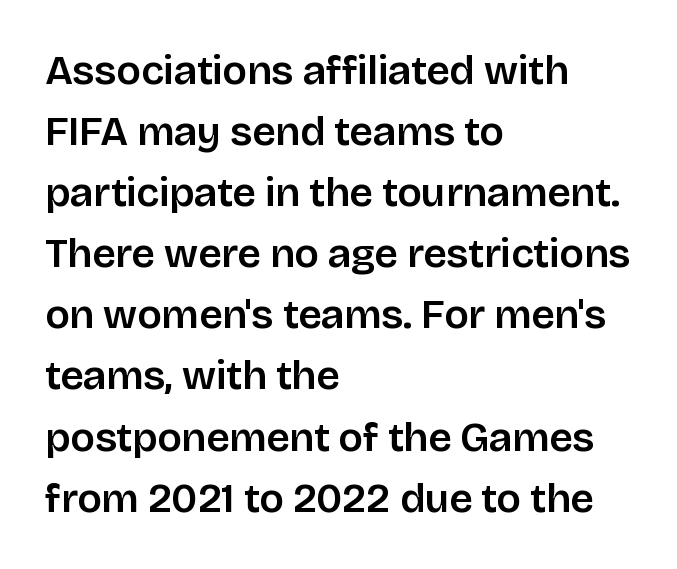
The image shows 41 px sans-serif type, upright; set left-aligned, normal line spacing (1.49x), normal letter spacing, not underlined; low stroke contrast and a large x-height.
